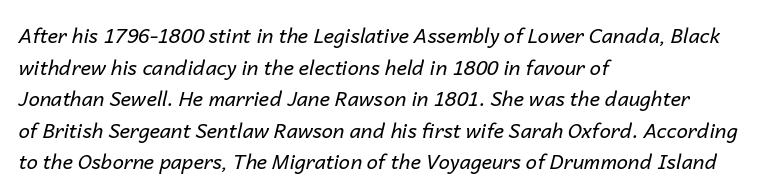
Nothing unusual about the tracking: characters are spaced as the font intends. Each stroke keeps to a modest, everyday thickness or less. Clear beneath every line of the passage. Teacher's note: observe the even left margin — that is flush-left alignment.
